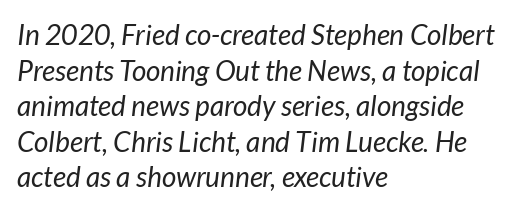
Q: Is the text bold? A: No.
Q: Is the text italic (slanted)? A: Yes, it leans right by about 7 degrees.
Q: Is the text underlined? A: No.
Q: How is the paragraph aligned? A: Left-aligned.
Q: Is the spacing between letters normal or unusually wide? A: Normal.
Q: Is the spacing between lines tight, normal or loose? A: Normal.
Q: Width (condensed, normal, or wide)? A: Normal.
Q: Stroke contrast? A: Low.
Q: x-height? A: Medium.
Q: Monospaced? A: No.
